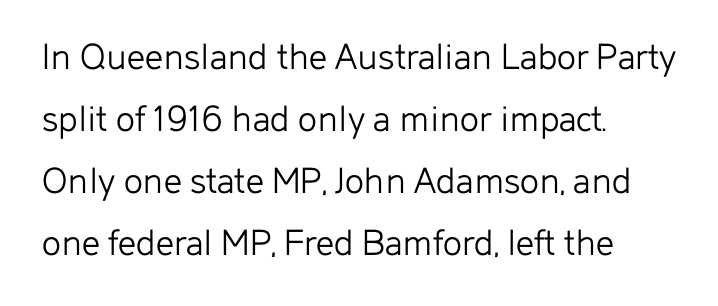
{"serif": "no", "italic": "no", "bold": "no", "weight": "light", "width": "normal", "stroke_contrast": "low", "x_height": "medium", "monospaced": "no", "underline": "no", "align": "left", "line_spacing": "normal", "line_spacing_ratio": 1.55, "letter_spacing": "normal", "letter_spacing_em": 0.0, "glyph_px": 40}
